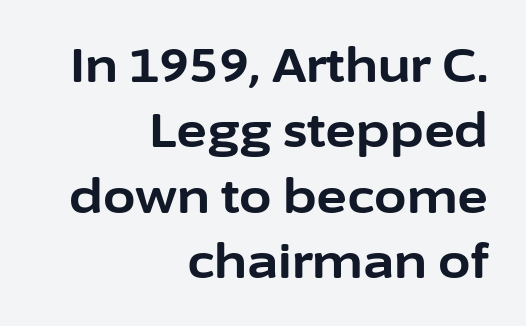
The image shows 47 px bold sans-serif type, upright; set right-aligned, normal line spacing (1.39x), normal letter spacing, not underlined; low stroke contrast and a medium x-height.
